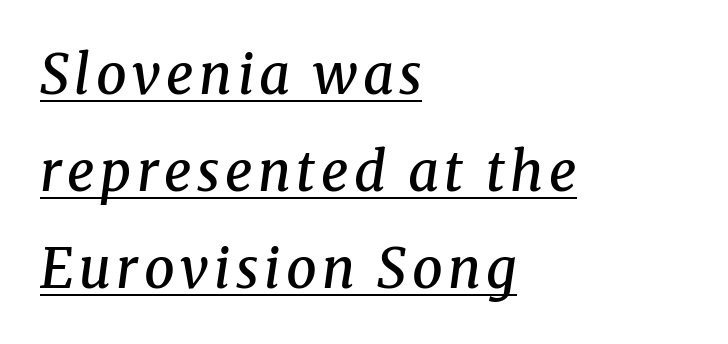
The image shows 54 px semibold serif type, italic (leaning right); set left-aligned, line spacing 1.8x, underlined; medium stroke contrast and a medium x-height.
